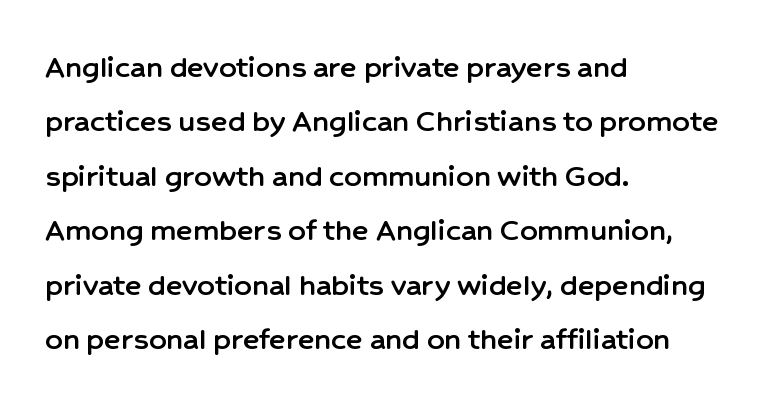
Notice how the stems are strictly vertical — no italics here. Grotesque or geometric, the face here clearly has no serifs. Which margin do the lines hug? The left one — the right edge is uneven. Summary of vertical rhythm: regular, with standard interline spacing. Varying glyph widths throughout — classic text-font behaviour.
